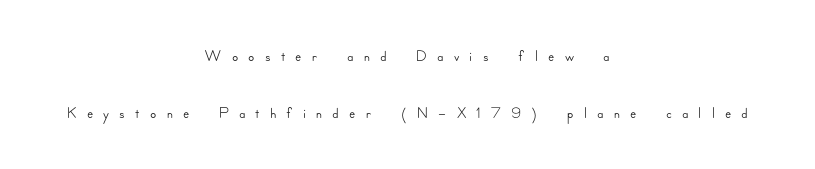
Vertical strokes here are truly vertical. Compared with typical paragraphs, the rows here are farther apart. Display-style spreading of the glyphs; the letterfit is very open. Nobody drew a line under any word here. Line starts and ends both wander, symmetrically.
